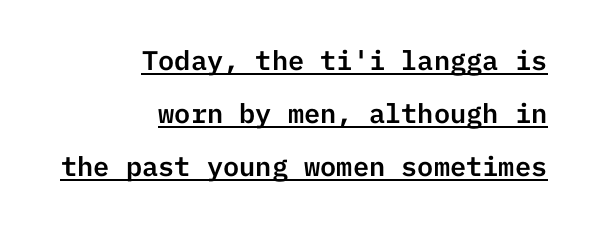
The image shows 27 px text type, upright; set right-aligned, loose line spacing (1.97x), normal letter spacing, underlined.
